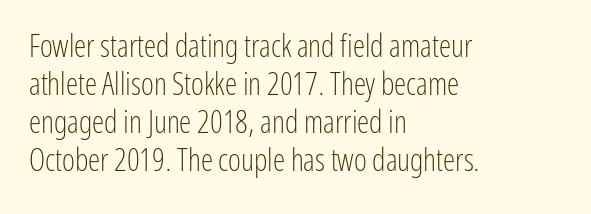
Look at the tracking — it's just the regular setting, nothing added. The paragraph shown leans on its left margin. Ascenders rise straight up at ninety degrees. Observe the absence of serifs on each vertical stroke in this sample.
